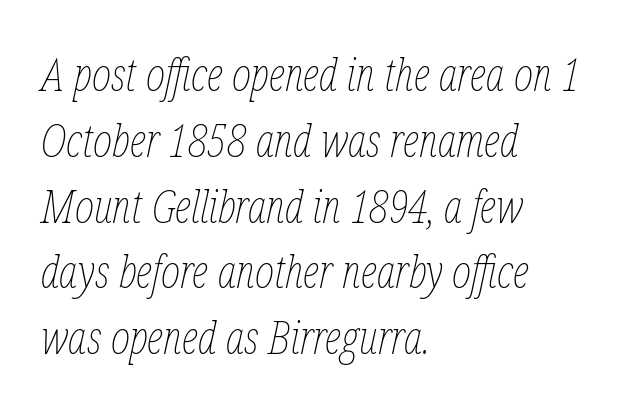
The typeface has the unassuming heft of standard copy or less. Glyph-to-glyph distance matches everyday printed text. Whoever set this chose a conventional vertical rhythm. The gap between lines stays unmarked. Looks like regular typesetting: each glyph gets only the width it needs. A typesetter would mark this as italic.
